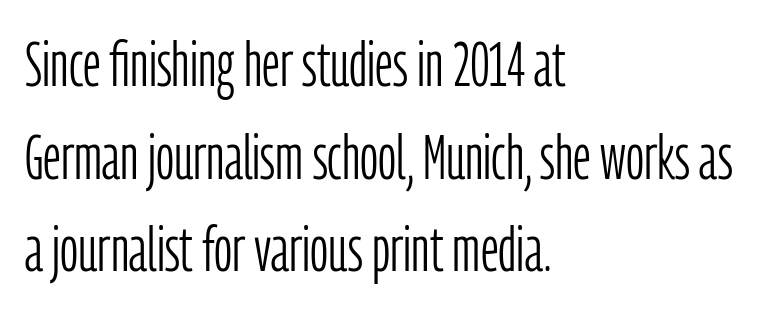
The image shows 63 px light, condensed sans-serif type, upright; set left-aligned, normal line spacing (1.47x), normal letter spacing, not underlined; low stroke contrast and a medium x-height.
